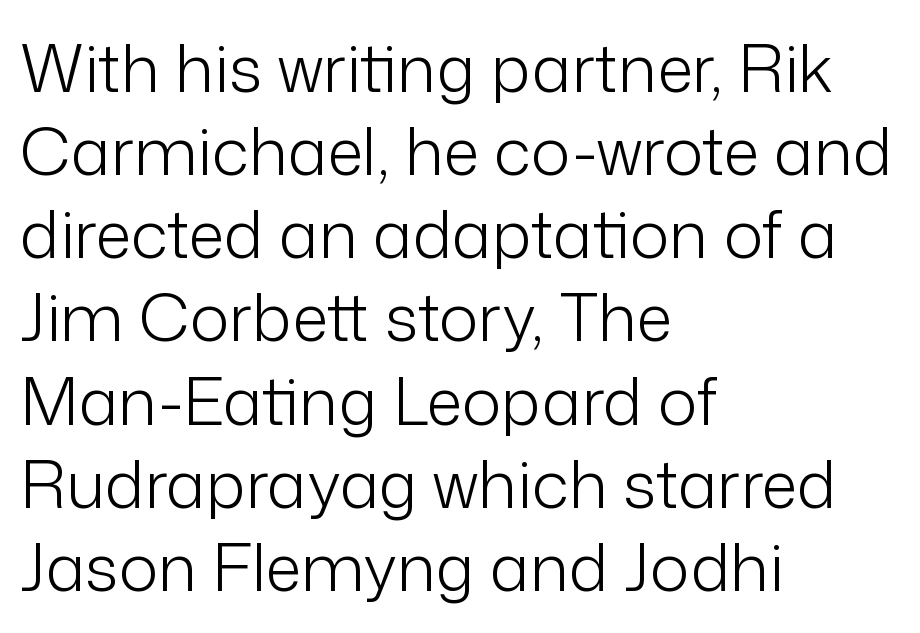
The image shows 66 px light sans-serif type, upright; set left-aligned, normal line spacing (1.26x), normal letter spacing, not underlined; low stroke contrast and a medium x-height.
